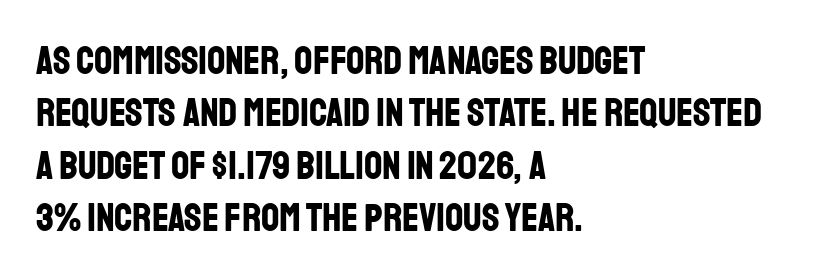
Heavy-handed strokes throughout: this text is bold. Posture: straight, roman, zero tilt. Teacher's note: observe the even left margin — that is flush-left alignment. The designer left line spacing at the default. A typesetter would call this zero additional tracking. Each letter's strokes conclude bluntly, with no projecting serifs.
